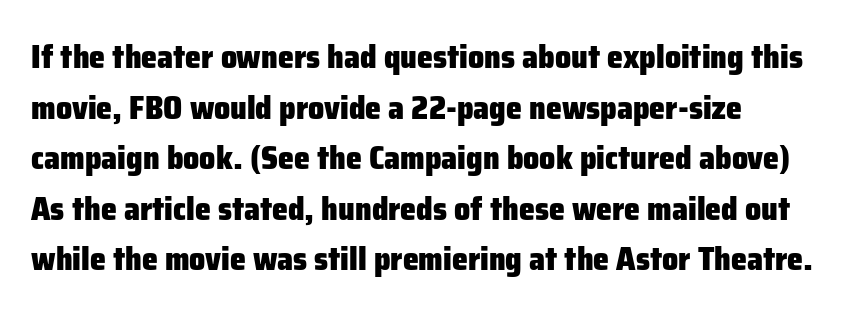
Evenly set lines give the paragraph a standard silhouette. Tracking value appears to be zero — textbook default spacing. This is heavy type, rendered in bold. The type sits square on the baseline with zero lean.
